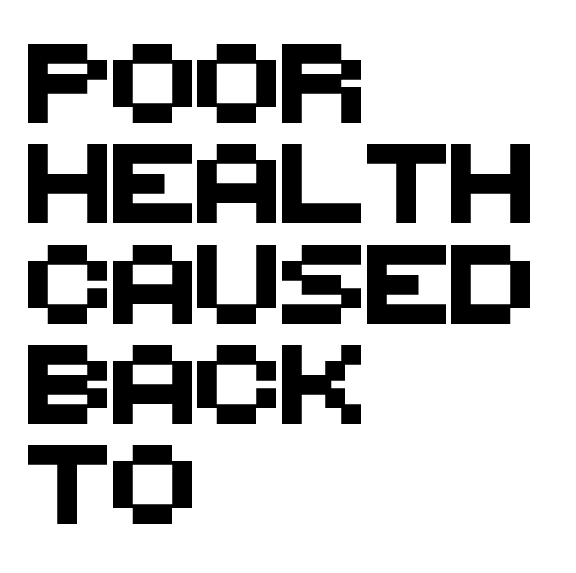
The image shows 79 px sans-serif type; set left-aligned, normal line spacing (1.27x), normal letter spacing, not underlined; medium stroke contrast and a large x-height.
